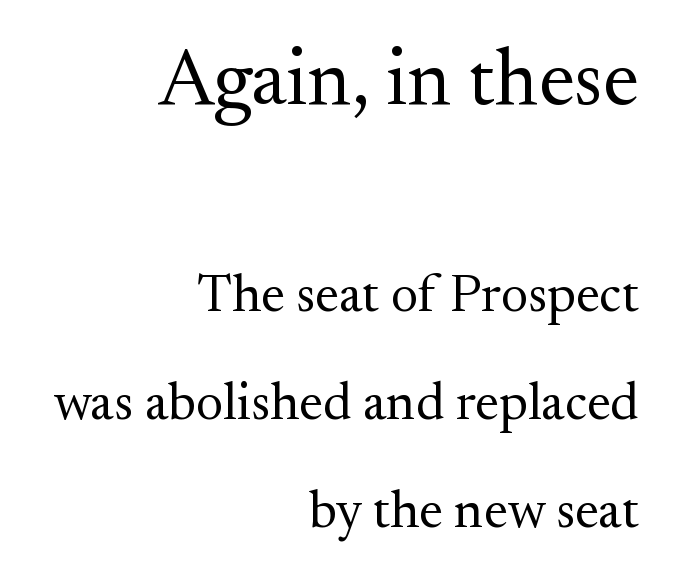
The image shows 80 px regular-weight serif type, upright; set right-aligned, loose line spacing (2.04x), normal letter spacing, not underlined; the first (top) block is 1.51x larger; medium stroke contrast and a small x-height.
